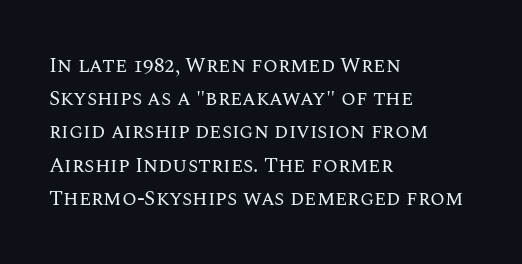
Q: Is the text bold? A: No.
Q: Is the text italic (slanted)? A: No, it is upright.
Q: Is the text underlined? A: No.
Q: How is the paragraph aligned? A: Left-aligned.
Q: Is the spacing between letters normal or unusually wide? A: Normal.
Q: Is the spacing between lines tight, normal or loose? A: Normal.
